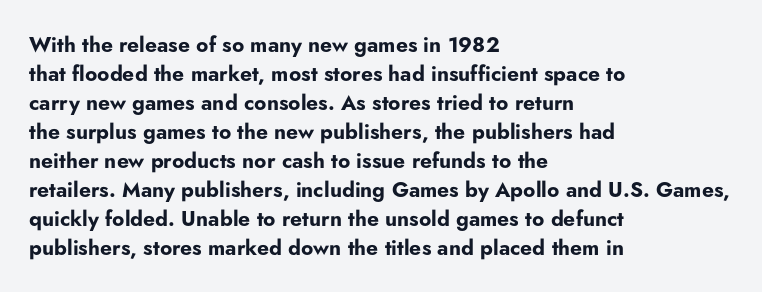
The lines are quadded left. These lines keep a tight, regular rhythm from letter to letter. The gap between lines stays unmarked. It's the straight-up-and-down kind of type. The rendering uses a moderate line-height, typical for paragraphs. Pretty heavy lettering here — definitely bold.
